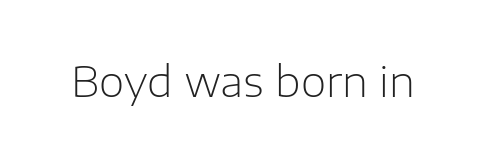
The image shows 41 px light sans-serif type, upright; set normal letter spacing, not underlined; low stroke contrast and a medium x-height.
